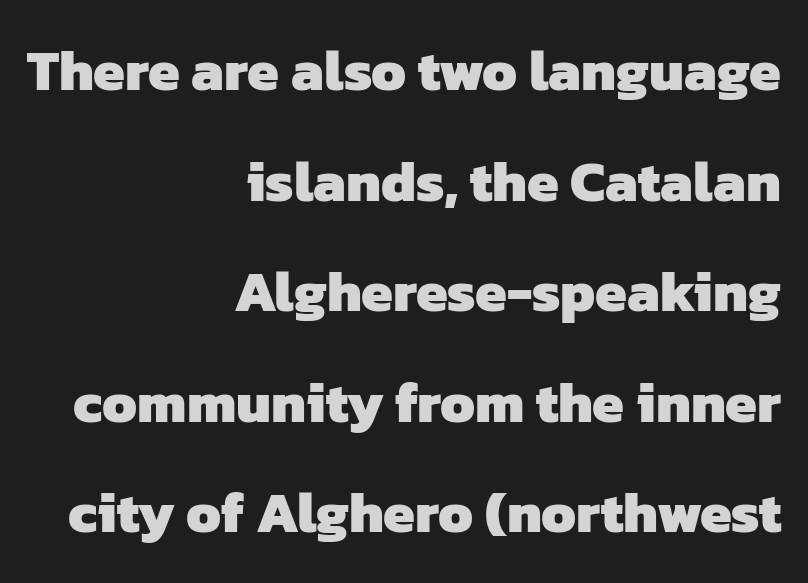
The paragraph shown leans on its right margin. You could call the tracking neutral — neither tight nor loose. The characters display no serif detailing; their extremities are plain. Do the characters align in a grid? No, the font is proportional.
